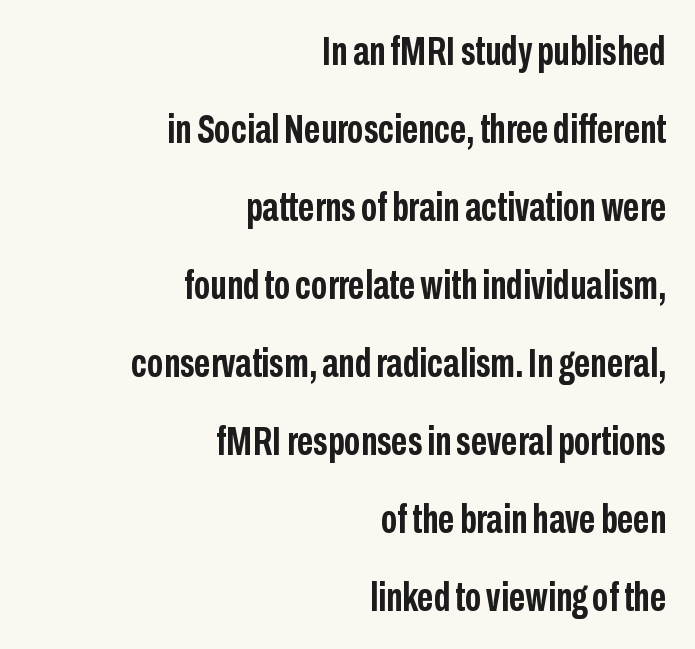
Summary of weight: heavy, a full bold. A typesetter would call this proportional, since set widths differ per character. Underlining? Definitely not there. The gaps between neighbouring characters are ordinary and unremarkable. Serif or sans? Sans — the stroke terminals are bare.
